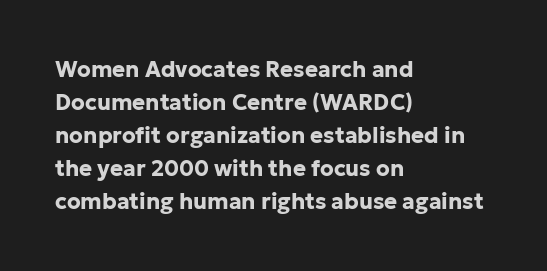
{"italic": "no", "bold": "yes", "underline": "no", "align": "left", "line_spacing": "normal", "line_spacing_ratio": 1.5, "letter_spacing": "normal", "letter_spacing_em": 0.0, "glyph_px": 22}
